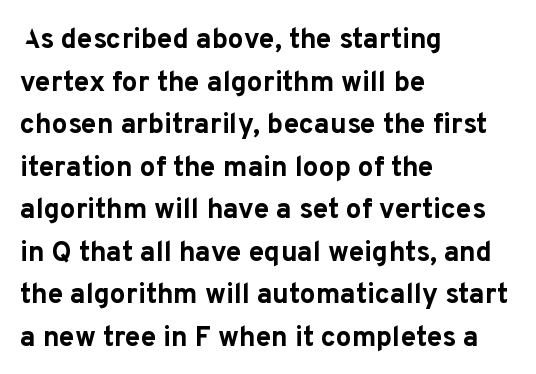
The image shows 28 px bold sans-serif type, upright; set left-aligned, normal line spacing (1.52x), normal letter spacing, not underlined; low stroke contrast and a medium x-height.
